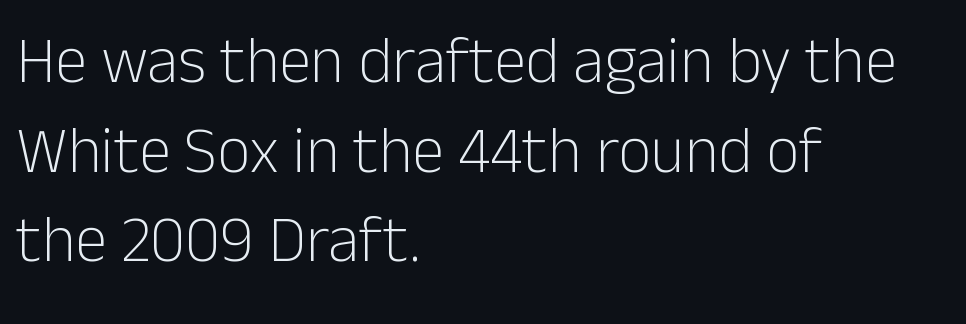
Q: Is the text bold? A: No.
Q: Is the text italic (slanted)? A: No, it is upright.
Q: Is the typeface a serif or a sans-serif typeface? A: Sans-serif.
Q: Is the text underlined? A: No.
Q: How is the paragraph aligned? A: Left-aligned.
Q: Is the spacing between letters normal or unusually wide? A: Normal.
Q: Is the spacing between lines tight, normal or loose? A: Normal.
Q: Width (condensed, normal, or wide)? A: Normal.
Q: Stroke contrast? A: Low.
Q: x-height? A: Medium.
Q: Monospaced? A: No.
